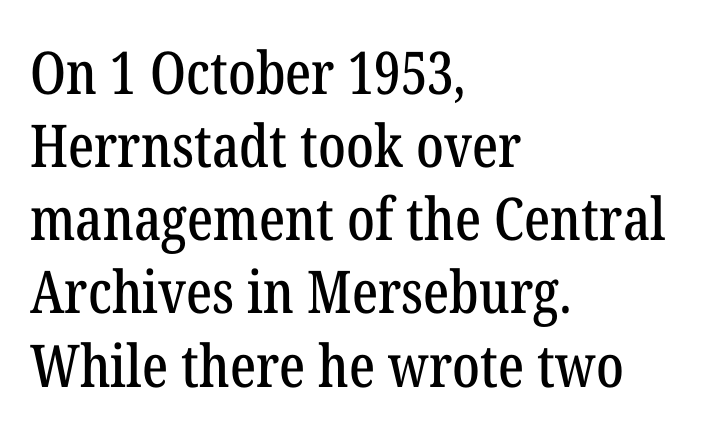
{"serif": "yes", "italic": "no", "width": "condensed", "stroke_contrast": "low", "x_height": "medium", "monospaced": "no", "underline": "no", "align": "left", "line_spacing_ratio": 1.24, "letter_spacing": "normal", "letter_spacing_em": 0.0, "glyph_px": 59}
